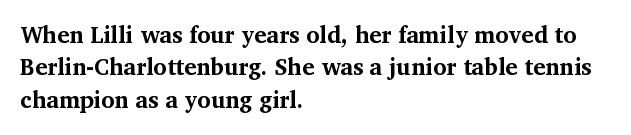
The image shows 23 px bold type, upright; set left-aligned, normal line spacing (1.41x), normal letter spacing, not underlined.
